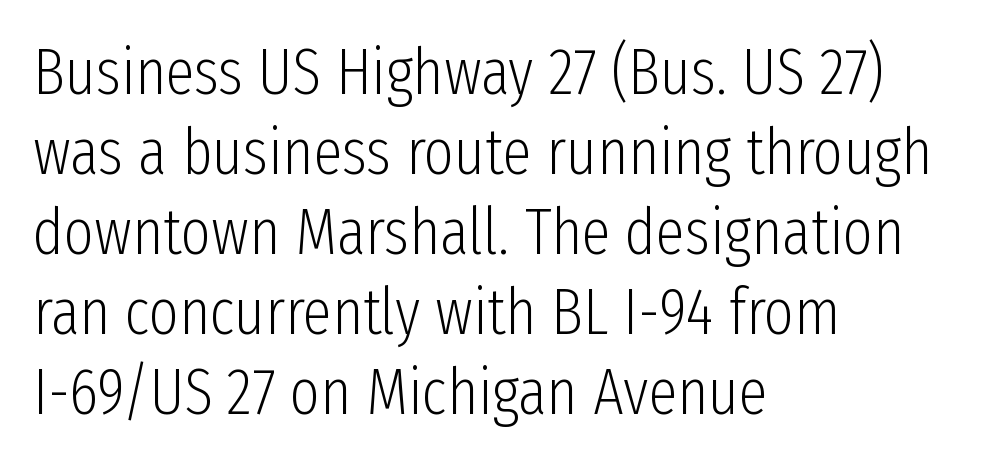
The image shows 65 px light, condensed sans-serif type, upright; set left-aligned, line spacing 1.23x, normal letter spacing, not underlined; low stroke contrast and a medium x-height.
